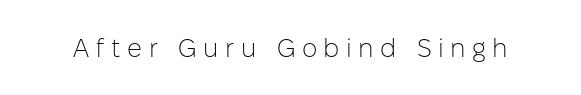
Compared with a typical body face, this is equally light or lighter still. Lines of text with bare space underneath. In terms of letterspacing, this is a distinctly airy, spread setting. This is the regular roman posture of the typeface.
